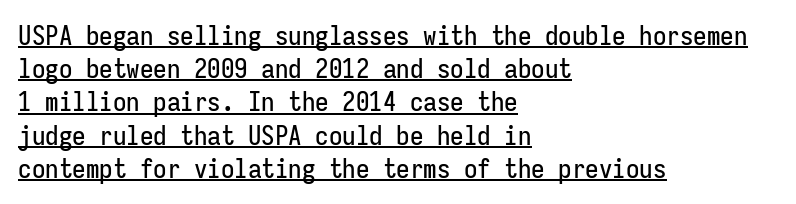
The image shows 27 px text type, upright; set left-aligned, line spacing 1.23x, normal letter spacing, underlined.
